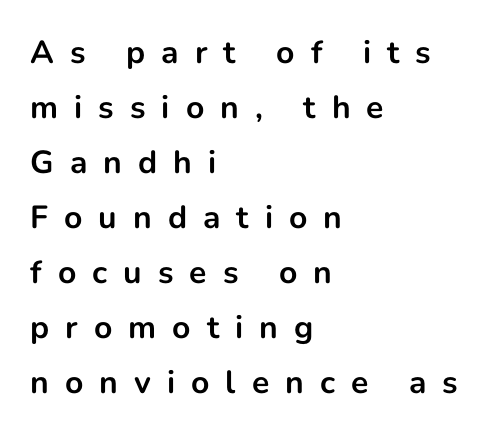
The image shows 32 px bold sans-serif type, upright; set left-aligned, line spacing 1.72x, unusually wide letter spacing (+0.5 em), not underlined; low stroke contrast and a medium x-height.
